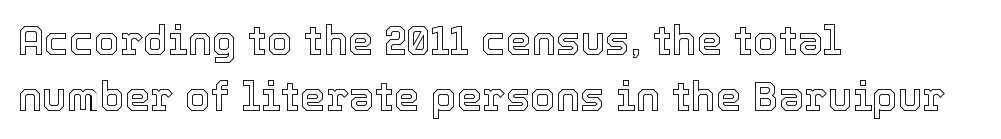
Q: Is the text italic (slanted)? A: No, it is upright.
Q: Is the text underlined? A: No.
Q: How is the paragraph aligned? A: Left-aligned.
Q: Is the spacing between letters normal or unusually wide? A: Normal.
Q: Is the spacing between lines tight, normal or loose? A: Normal.
Q: Width (condensed, normal, or wide)? A: Normal.
Q: x-height? A: Medium.
Q: Monospaced? A: No.
